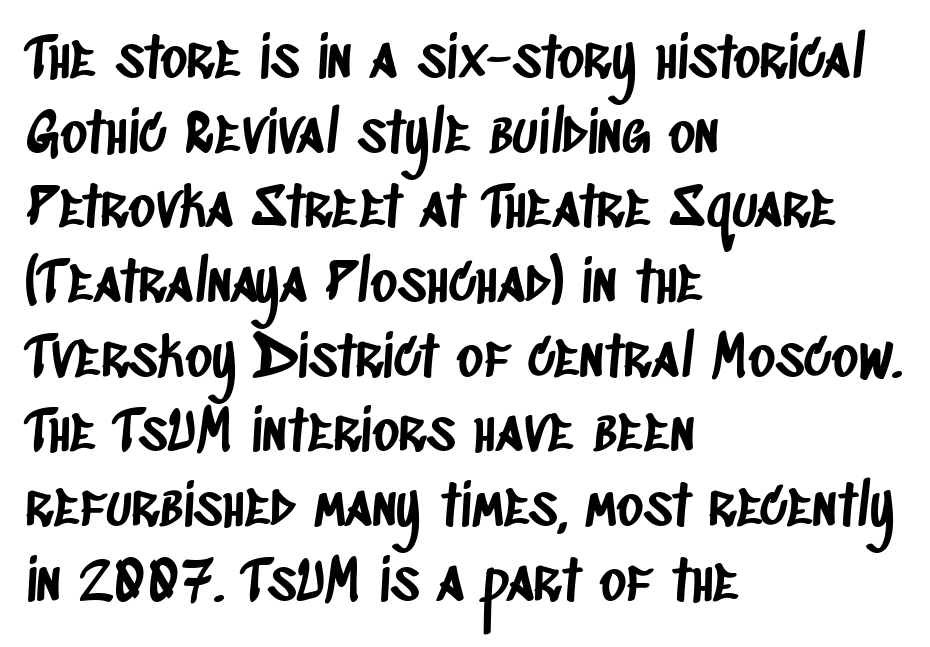
The type family on display is of the sans-serif kind. Any mark beneath the type? The region is blank. In terms of letterspacing, this is plain default setting. Proportional: the letters do not fall into vertical columns. The text block is weighted toward the left margin, trailing off unevenly rightward.
